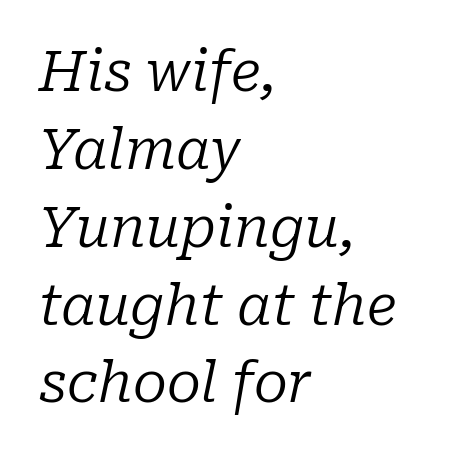
{"serif": "yes", "italic": "yes", "lean": "right", "slant_degrees": 10, "bold": "no", "weight": "regular", "width": "normal", "stroke_contrast": "low", "x_height": "medium", "monospaced": "no", "underline": "no", "align": "left", "line_spacing": "normal", "line_spacing_ratio": 1.39, "letter_spacing": "normal", "letter_spacing_em": 0.0, "glyph_px": 56}
